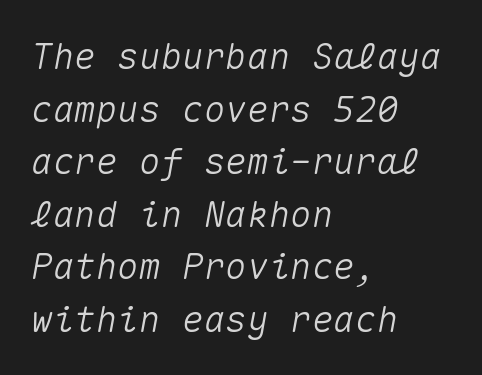
Q: Is the text italic (slanted)? A: Yes, it leans right by about 10 degrees.
Q: Is the text underlined? A: No.
Q: How is the paragraph aligned? A: Left-aligned.
Q: Is the spacing between letters normal or unusually wide? A: Normal.
Q: Is the spacing between lines tight, normal or loose? A: Normal.
Q: Width (condensed, normal, or wide)? A: Normal.
Q: Stroke contrast? A: Medium.
Q: x-height? A: Medium.
Q: Monospaced? A: Yes.
